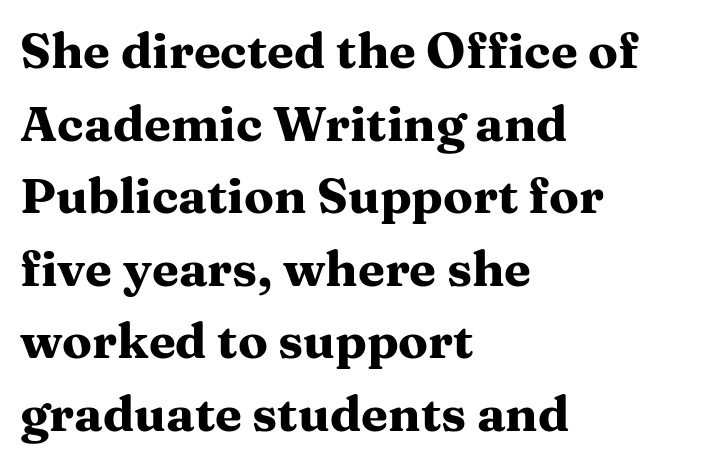
It's the straight-up-and-down kind of type. Visually the block forms a straight wall on the left and a jagged coastline on the right. Vertically, the passage feels balanced, rows spaced as you'd expect. The string is rendered with underlining switched off.
